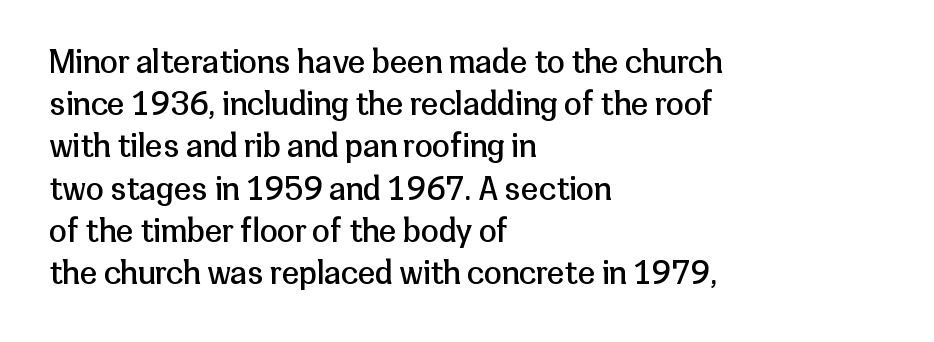
Q: Is the text bold? A: No.
Q: Is the text italic (slanted)? A: No, it is upright.
Q: Is the typeface a serif or a sans-serif typeface? A: Sans-serif.
Q: Is the text underlined? A: No.
Q: How is the paragraph aligned? A: Left-aligned.
Q: Is the spacing between letters normal or unusually wide? A: Normal.
Q: Is the spacing between lines tight, normal or loose? A: Normal.
Q: Width (condensed, normal, or wide)? A: Normal.
Q: Stroke contrast? A: Low.
Q: x-height? A: Medium.
Q: Monospaced? A: No.
